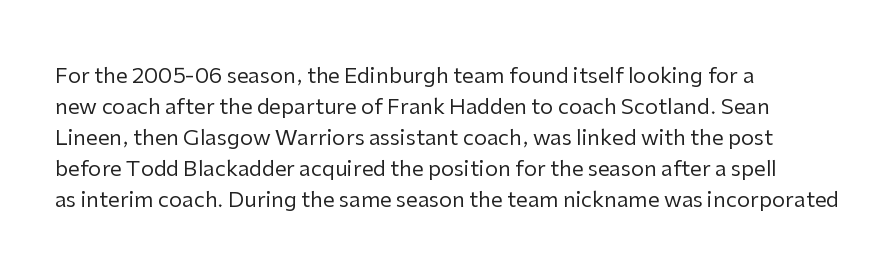
No chunkiness to these letters — they're not bold. The area under the type is left untouched. This rendering uses left alignment, leaving the right contour irregular. The font's upright variant was chosen for this text. Compared with typical body copy, the letter spacing here is the same.
